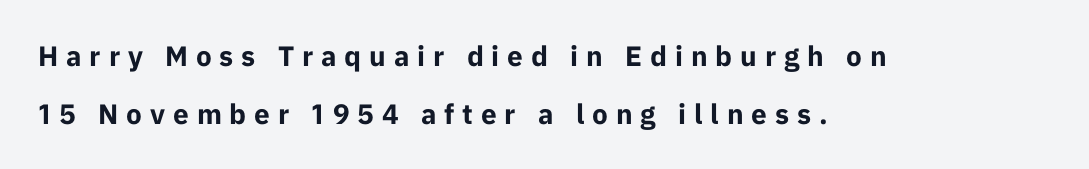
The image shows 28 px bold sans-serif type, upright; set left-aligned, loose line spacing (2.07x), unusually wide letter spacing (+0.28 em), not underlined; low stroke contrast and a medium x-height.
